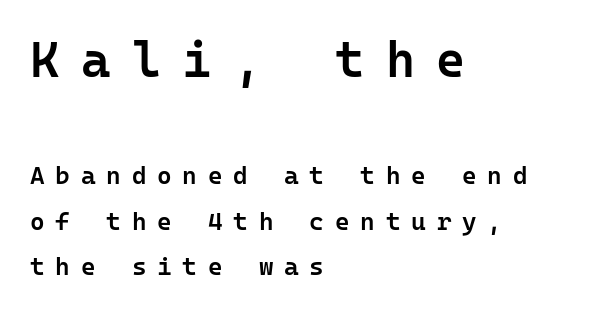
The image shows 50 px semibold sans-serif type, upright, monospaced; set left-aligned, line spacing 1.81x, unusually wide letter spacing (+0.43 em), not underlined; the first (top) block is 2.0x larger; low stroke contrast and a medium x-height.
